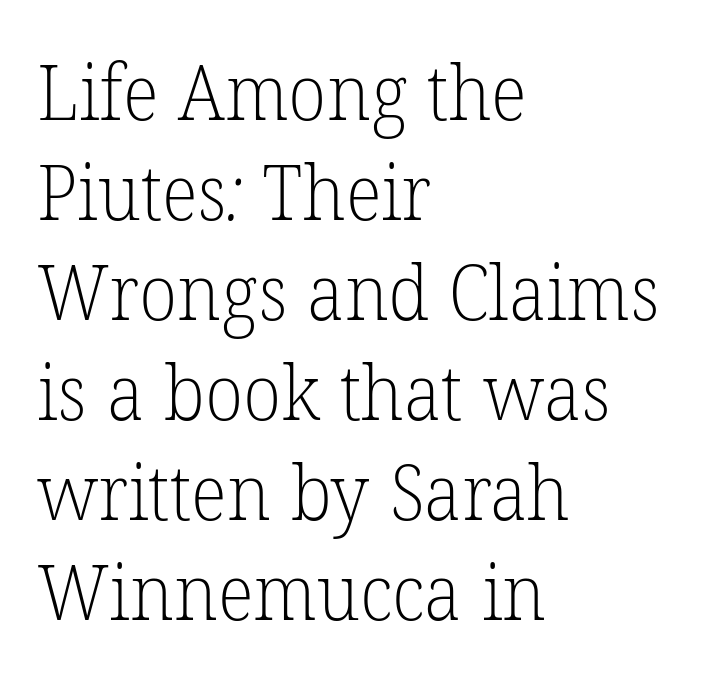
Line beginnings align vertically; line endings do not. The font sits on the lighter half of the weight spectrum, regular included. The letters advance in unequal steps, a hallmark of proportional type. Bare-footed words on every line. This sample keeps an unexceptional amount of space between lines. The type family on display is of the serif kind.
